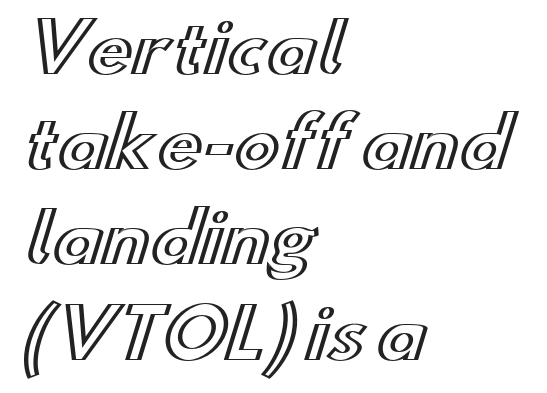
Q: Is the text italic (slanted)? A: Yes.
Q: Is the text underlined? A: No.
Q: How is the paragraph aligned? A: Left-aligned.
Q: Is the spacing between letters normal or unusually wide? A: Normal.
Q: Is the spacing between lines tight, normal or loose? A: Normal.
Q: Width (condensed, normal, or wide)? A: Wide.
Q: x-height? A: Small.
Q: Monospaced? A: No.
